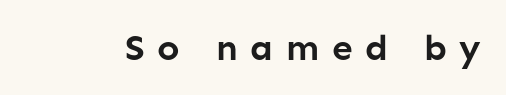
The image shows 37 px semibold sans-serif type, upright; set unusually wide letter spacing (+0.34 em), not underlined; low stroke contrast and a medium x-height.
